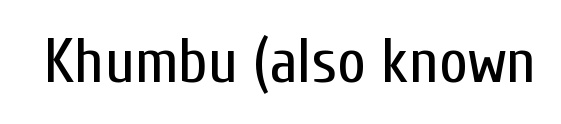
Q: Is the text bold? A: No.
Q: Is the text italic (slanted)? A: No, it is upright.
Q: Is the typeface a serif or a sans-serif typeface? A: Sans-serif.
Q: Is the text underlined? A: No.
Q: Is the spacing between letters normal or unusually wide? A: Normal.
Q: Width (condensed, normal, or wide)? A: Condensed.
Q: Stroke contrast? A: Low.
Q: x-height? A: Medium.
Q: Monospaced? A: No.
